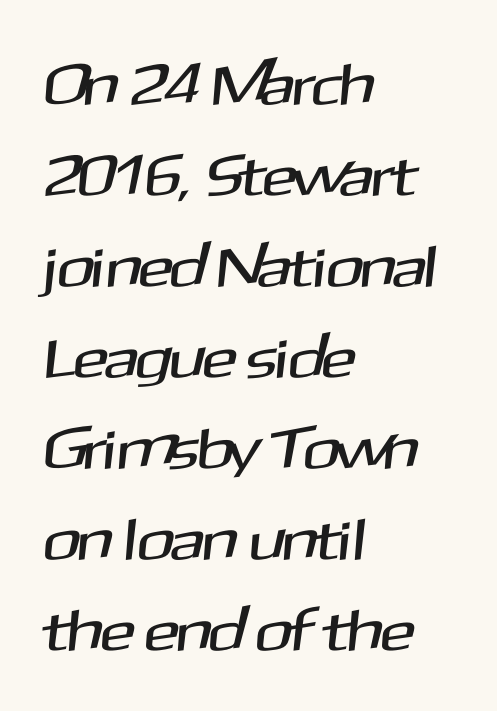
Reading down the block, your eye returns to a fixed left position each line. The rows are spaced the way most documents space them. Quick note: underline off. Glyph-to-glyph distance matches everyday printed text. Nothing sits at the stroke ends, so this counts as sans-serif.
